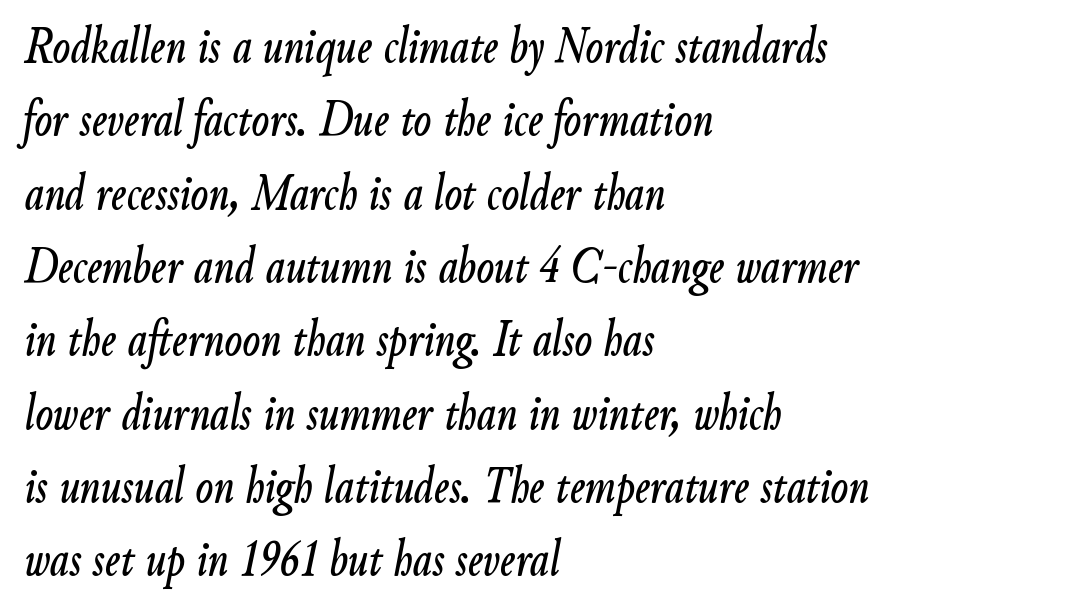
Short note: letters normally spaced. You could not count columns in this text — the font is proportionally spaced. The space directly below the letters is spotless. Successive baselines arrive at the customary interval. The glyphs look as if they've been sheared to an angle. The compositor pushed each line to the left boundary.
